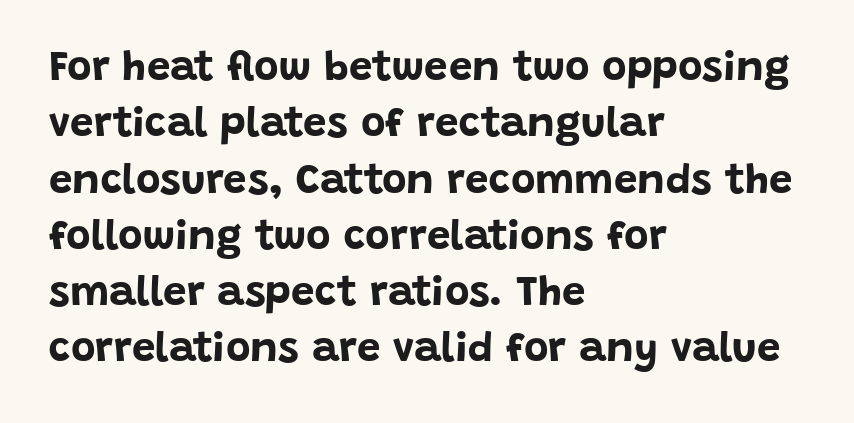
The image shows 42 px bold sans-serif type, upright; set left-aligned, normal line spacing (1.34x), normal letter spacing, not underlined; low stroke contrast and a large x-height.
